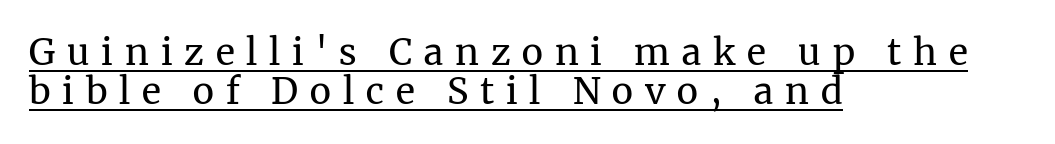
{"serif": "yes", "italic": "no", "bold": "no", "weight": "regular", "width": "normal", "stroke_contrast": "medium", "x_height": "medium", "monospaced": "no", "underline": "yes", "align": "left", "line_spacing": "tight", "line_spacing_ratio": 1.09, "letter_spacing": "wide", "letter_spacing_em": 0.33, "glyph_px": 36}
